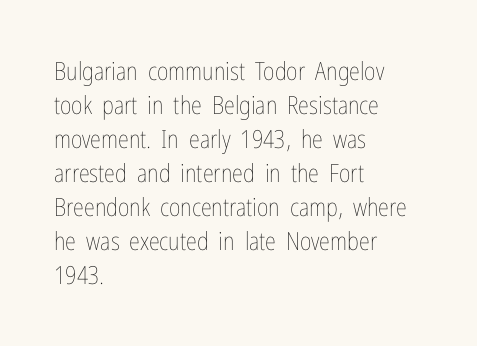
A normal amount of white space separates one row of letters from the next. Honestly, the letter spacing is just normal — you wouldn't notice it. The font's upright variant was chosen for this text. Is this a heavy cut? Hardly; it is regular or lighter. Caption: multi-line text, flush left, ragged right.
